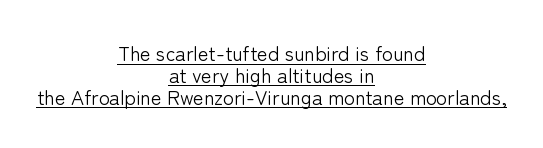
Does the copy run flush right? No — it is centered line by line. Vertically, the passage feels compressed, each row crowding the next. No chunkiness to these letters — they're not bold. The rendering uses the underline text-decoration. These lines keep a tight, regular rhythm from letter to letter.
